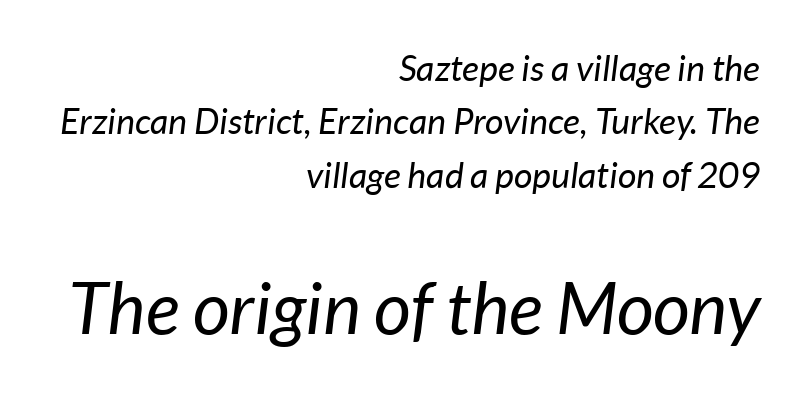
Is the block centered? No — it sits flush against the right margin. There's an unmistakable incline to the writing here. Nothing unusual about the tracking: characters are spaced as the font intends. A normal amount of white space separates one row of letters from the next. These lines are rendered in a variable-pitch font. Typesetter's note — lower block bumped up in size, upper block left smaller.
